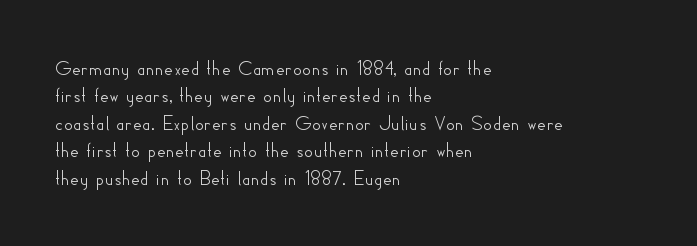
Q: Is the text italic (slanted)? A: No, it is upright.
Q: Is the text underlined? A: No.
Q: How is the paragraph aligned? A: Left-aligned.
Q: Is the spacing between letters normal or unusually wide? A: Normal.
Q: Is the spacing between lines tight, normal or loose? A: Normal.
